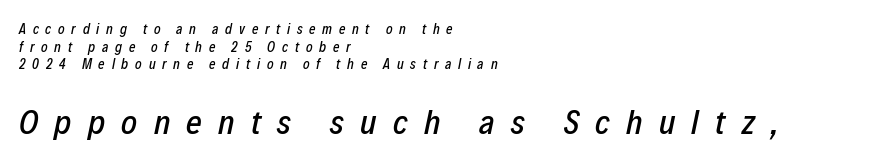
The type is letterspaced generously, with wide tracking. The composition opens small and finishes big. This sample has the flowing, uneven cadence of proportional lettering. This sample is left-justified, so line endings fall wherever the words run out. The lettering tilts uniformly, giving the passage an italic look.
